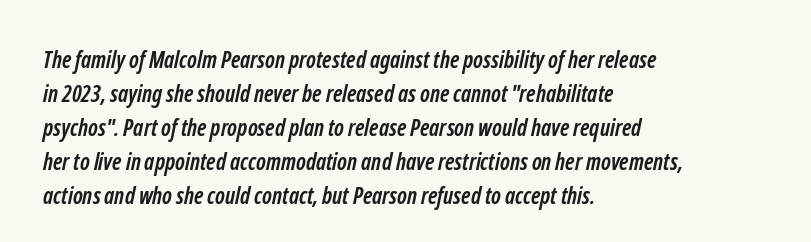
Q: Is the text bold? A: Yes.
Q: Is the text underlined? A: No.
Q: How is the paragraph aligned? A: Left-aligned.
Q: Is the spacing between letters normal or unusually wide? A: Normal.
Q: Is the spacing between lines tight, normal or loose? A: Normal.
